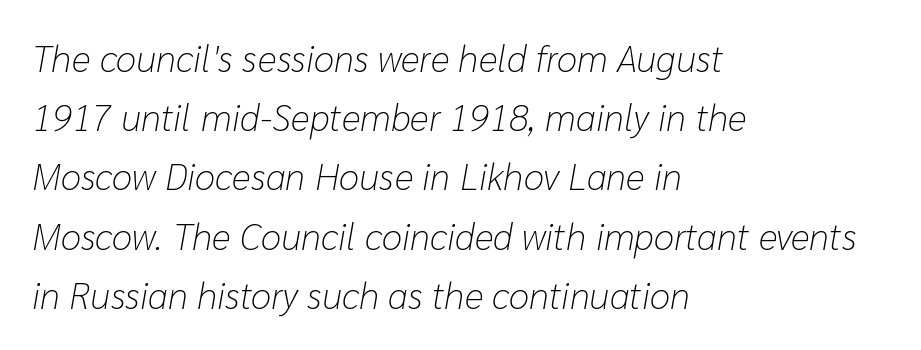
{"italic": "yes", "lean": "right", "slant_degrees": 10, "bold": "no", "weight": "light", "width": "normal", "stroke_contrast": "low", "x_height": "medium", "monospaced": "no", "underline": "no", "align": "left", "line_spacing": "normal", "line_spacing_ratio": 1.6, "letter_spacing": "normal", "letter_spacing_em": 0.0, "glyph_px": 37}
